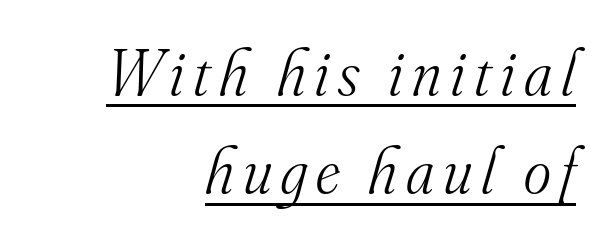
The image shows 65 px light serif type, italic (leaning right); set right-aligned, normal line spacing (1.51x), underlined; medium stroke contrast and a small x-height.
